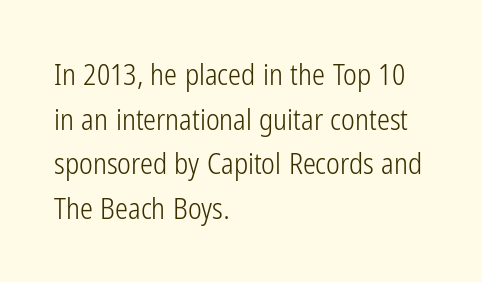
Typeset ragged right — the left edge is the straight one. I'd call this a sans setting — the letters go barefoot. Caption: face not bold, strokes unweighted. The type sits square on the baseline with zero lean. Here the designer chose a conventional face with non-uniform glyph widths. One glance says typical: line gaps are just what's usual.
